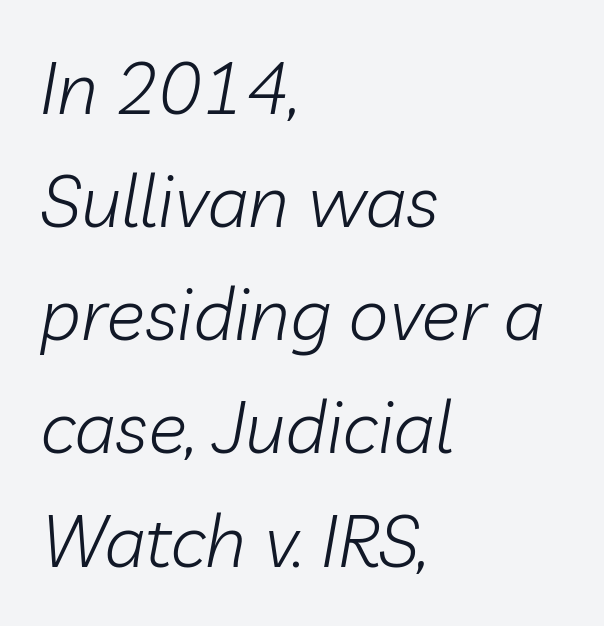
The image shows 73 px light type, italic (leaning right); set left-aligned, normal line spacing (1.55x), normal letter spacing, not underlined; low stroke contrast and a medium x-height.
